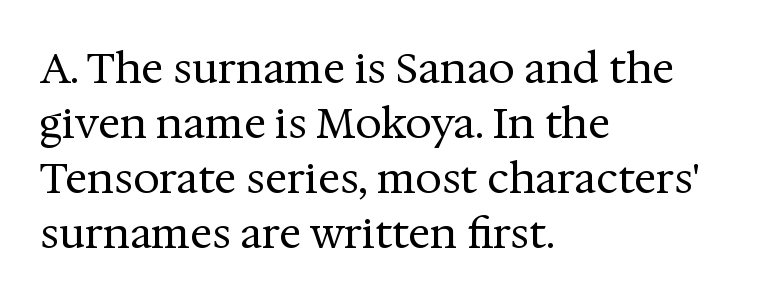
Layout note: lines flush left. The glyphs are unaccompanied by any horizontal stroke below them. Notice how the stems are strictly vertical — no italics here. Notice how descenders clear the ascenders below comfortably — that's standard leading. Check where the strokes stop: tiny serifs finish them off.
